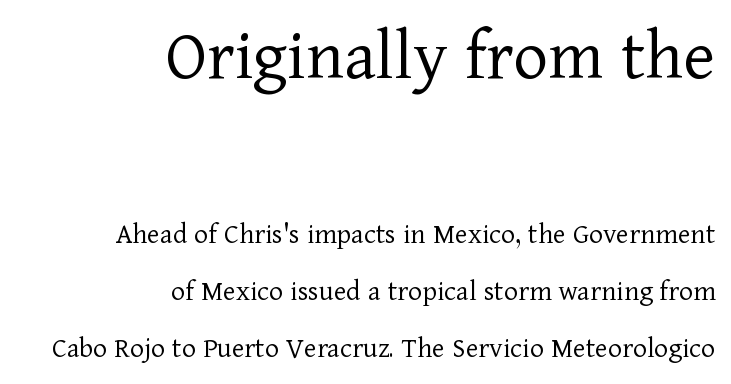
{"serif": "yes", "italic": "no", "bold": "no", "weight": "light", "width": "normal", "stroke_contrast": "low", "x_height": "medium", "monospaced": "no", "underline": "no", "align": "right", "line_spacing": "loose", "line_spacing_ratio": 1.9, "letter_spacing": "normal", "letter_spacing_em": 0.0, "larger_block": "first", "size_ratio": 2.5, "glyph_px": 75}
